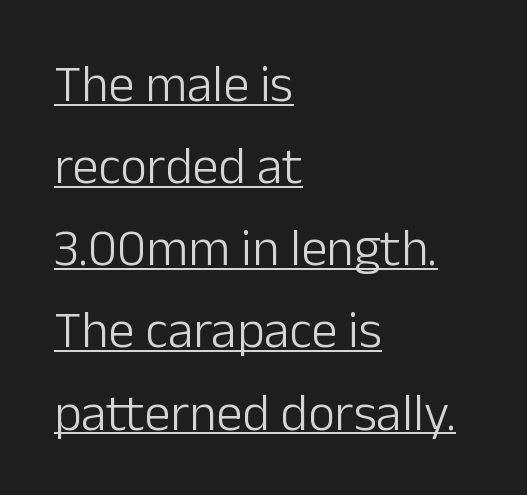
Q: Is the text bold? A: No.
Q: Is the text italic (slanted)? A: No, it is upright.
Q: Is the typeface a serif or a sans-serif typeface? A: Sans-serif.
Q: Is the text underlined? A: Yes.
Q: How is the paragraph aligned? A: Left-aligned.
Q: Is the spacing between letters normal or unusually wide? A: Normal.
Q: Is the spacing between lines tight, normal or loose? A: Normal.
Q: Width (condensed, normal, or wide)? A: Normal.
Q: Stroke contrast? A: Low.
Q: x-height? A: Medium.
Q: Monospaced? A: No.
